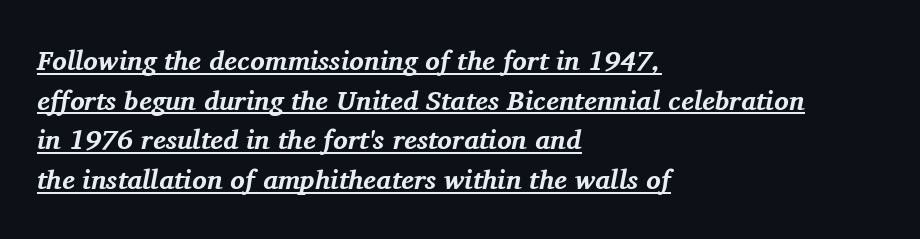
{"italic": "yes", "lean": "right", "slant_degrees": 11, "bold": "yes", "underline": "yes", "align": "left", "line_spacing": "normal", "line_spacing_ratio": 1.47, "letter_spacing": "normal", "letter_spacing_em": 0.0, "glyph_px": 27}
